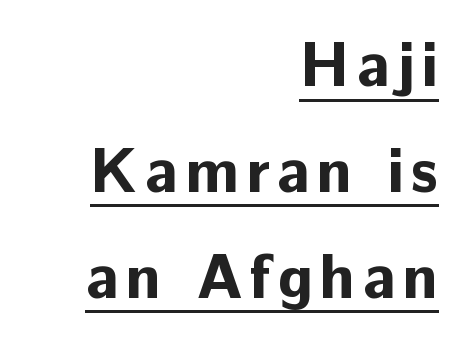
One glance says typical: line gaps are just what's usual. Reading down the block, your eye finds every line finishing at a fixed right position. Typographic density is high because the face is bold. A typesetter would call this proportional, since set widths differ per character. Caption: lettering with a line underneath.
